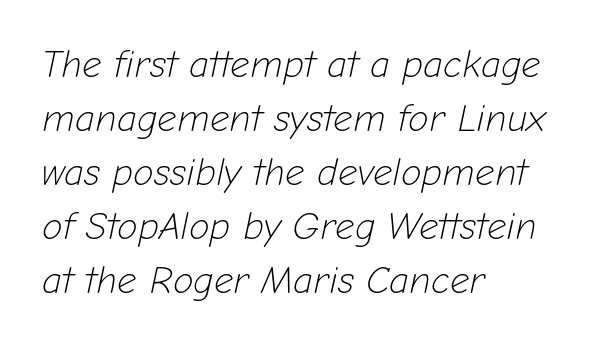
{"italic": "yes", "lean": "right", "slant_degrees": 12, "bold": "no", "weight": "light", "width": "normal", "stroke_contrast": "low", "x_height": "medium", "monospaced": "no", "underline": "no", "align": "left", "line_spacing": "normal", "line_spacing_ratio": 1.42, "letter_spacing": "normal", "letter_spacing_em": 0.0, "glyph_px": 38}
